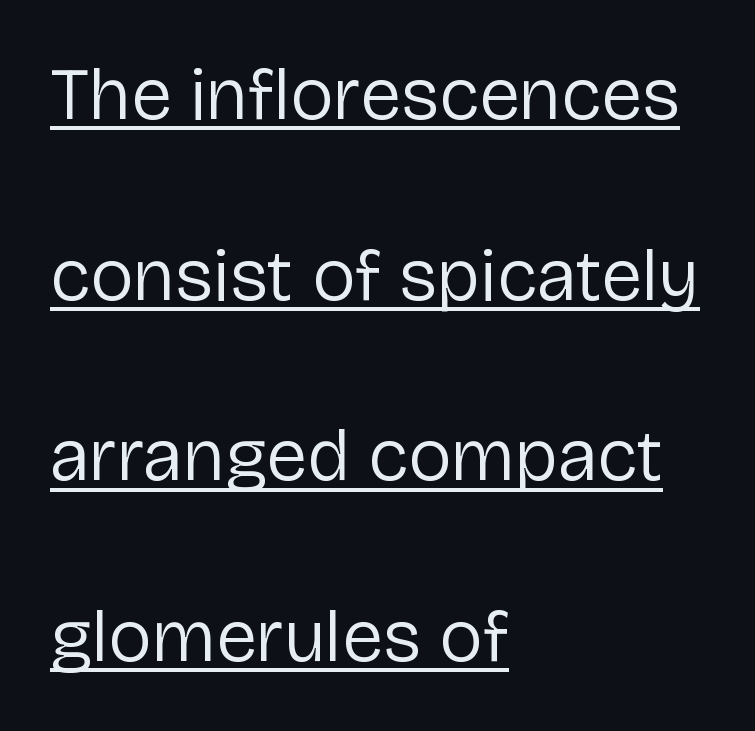
Q: Is the text bold? A: No.
Q: Is the text italic (slanted)? A: No, it is upright.
Q: Is the typeface a serif or a sans-serif typeface? A: Sans-serif.
Q: Is the text underlined? A: Yes.
Q: How is the paragraph aligned? A: Left-aligned.
Q: Is the spacing between letters normal or unusually wide? A: Normal.
Q: Is the spacing between lines tight, normal or loose? A: Loose.
Q: Width (condensed, normal, or wide)? A: Normal.
Q: Stroke contrast? A: Low.
Q: x-height? A: Medium.
Q: Monospaced? A: No.
